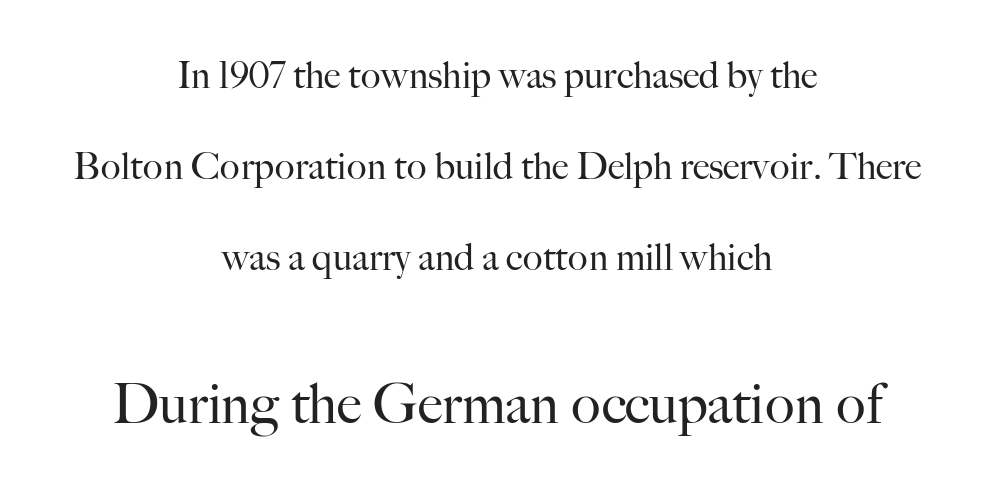
Q: Is the text bold? A: No.
Q: Is the text italic (slanted)? A: No, it is upright.
Q: Is the typeface a serif or a sans-serif typeface? A: Serif.
Q: Is the text underlined? A: No.
Q: How is the paragraph aligned? A: Centered.
Q: Is the spacing between letters normal or unusually wide? A: Normal.
Q: Is the spacing between lines tight, normal or loose? A: Loose.
Q: Which block of text is set in a larger size, the first (top) or the second (bottom)? A: The second (bottom) one.
Q: Width (condensed, normal, or wide)? A: Normal.
Q: Stroke contrast? A: High.
Q: x-height? A: Small.
Q: Monospaced? A: No.
